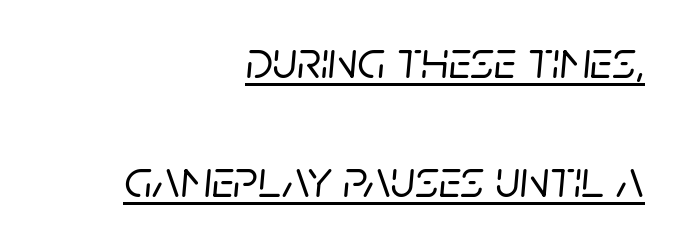
{"italic": "yes", "lean": "right", "slant_degrees": 5, "width": "normal", "stroke_contrast": "low", "x_height": "large", "monospaced": "no", "underline": "yes", "align": "right", "line_spacing": "loose", "line_spacing_ratio": 2.21, "letter_spacing": "normal", "letter_spacing_em": 0.0, "glyph_px": 54}
